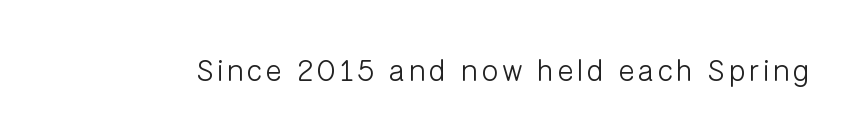
{"serif": "no", "italic": "no", "bold": "no", "weight": "light", "width": "normal", "stroke_contrast": "low", "x_height": "medium", "monospaced": "no", "underline": "no", "glyph_px": 30}
